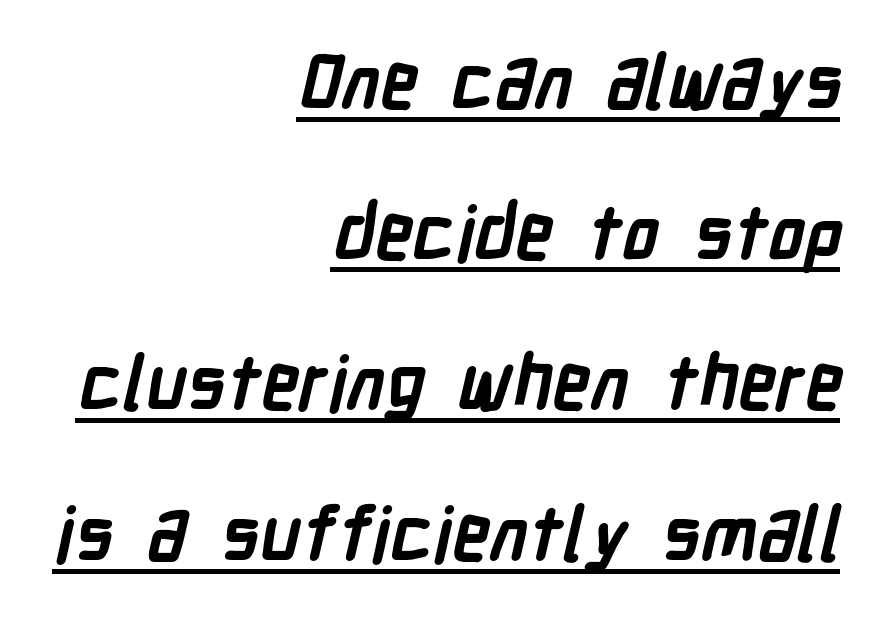
Typesetter's note: full bold, strokes at maximum text heaviness. Students, observe the line beneath the letters — that is underlining. A student would call this right alignment; a typographer would say flush right, rag left. Character widths vary here, with narrow letters taking less room than wide ones. Font category for this specimen: sans-serif.
